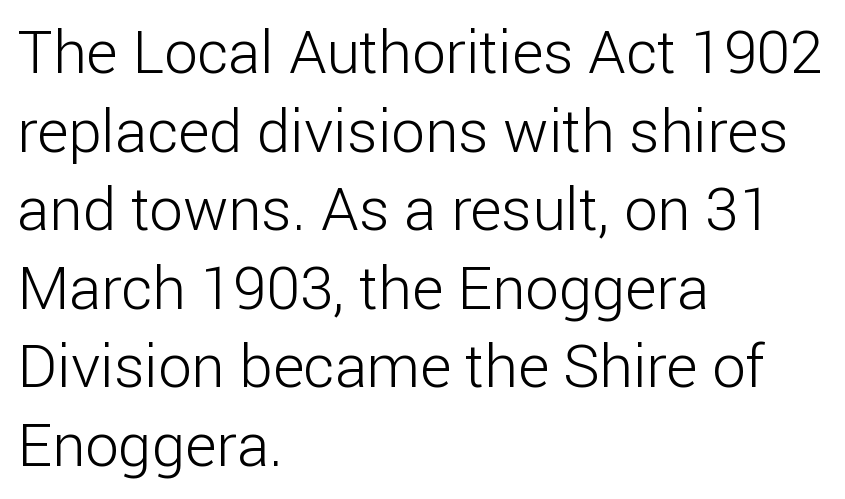
{"serif": "no", "italic": "no", "bold": "no", "weight": "light", "width": "normal", "stroke_contrast": "low", "x_height": "medium", "monospaced": "no", "underline": "no", "align": "left", "line_spacing": "normal", "line_spacing_ratio": 1.31, "letter_spacing": "normal", "letter_spacing_em": 0.0, "glyph_px": 60}
